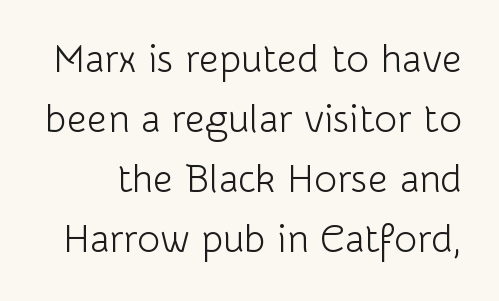
The image shows 39 px light sans-serif type, upright; set normal line spacing (1.54x), normal letter spacing, not underlined; low stroke contrast and a medium x-height.
